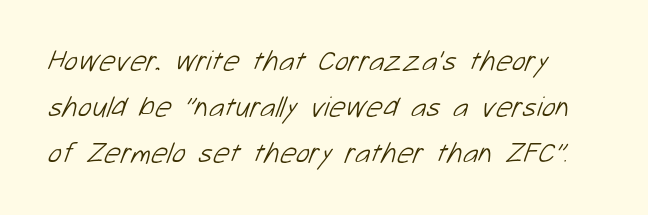
{"serif": "no", "bold": "no", "weight": "light", "width": "normal", "stroke_contrast": "low", "x_height": "medium", "monospaced": "no", "underline": "no", "align": "left", "line_spacing": "normal", "line_spacing_ratio": 1.59, "letter_spacing": "normal", "letter_spacing_em": 0.0, "glyph_px": 29}
